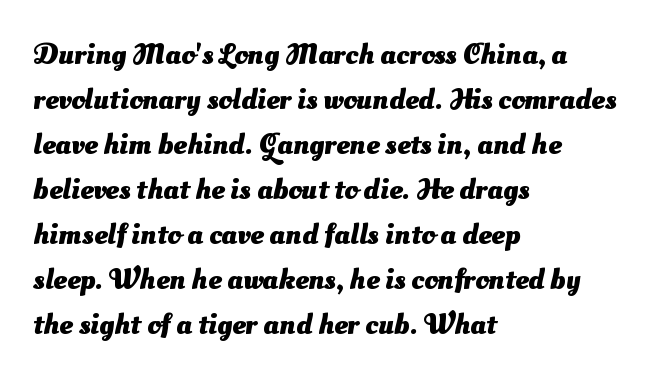
The ragged edge is on the right, which tells us the setting is flush left. Is the type bold? Yes — the strokes are clearly thick and heavy. Nobody drew a line under any word here. The line-height multiplier appears to be the usual default. A typesetter would call this proportional, since set widths differ per character. Tracking value appears to be zero — textbook default spacing.
